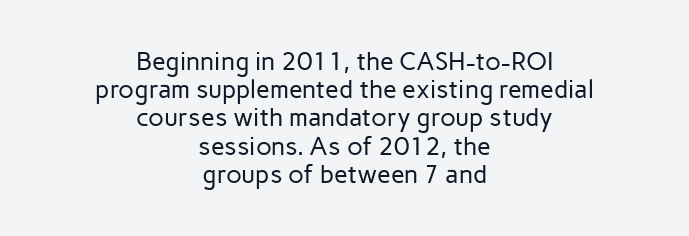
Q: Is the text bold? A: No.
Q: Is the text italic (slanted)? A: No, it is upright.
Q: Is the text underlined? A: No.
Q: How is the paragraph aligned? A: Centered.
Q: Is the spacing between letters normal or unusually wide? A: Normal.
Q: Is the spacing between lines tight, normal or loose? A: Tight.
